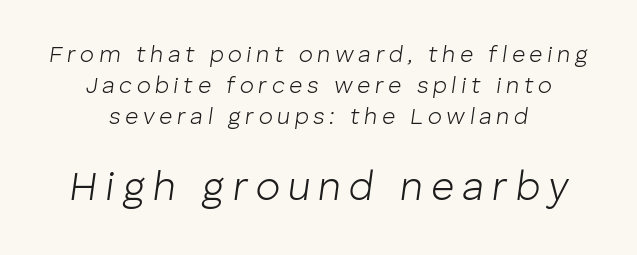
{"italic": "yes", "lean": "right", "slant_degrees": 8, "bold": "no", "weight": "light", "width": "normal", "stroke_contrast": "low", "x_height": "medium", "monospaced": "no", "underline": "no", "align": "center", "line_spacing": "normal", "line_spacing_ratio": 1.35, "letter_spacing": "wide", "letter_spacing_em": 0.2, "larger_block": "second", "size_ratio": 1.74, "glyph_px": 40}
